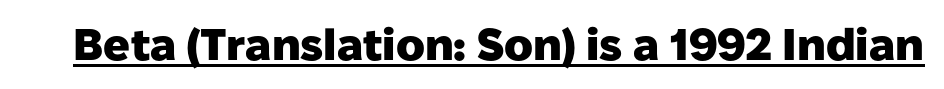
{"serif": "no", "italic": "no", "bold": "yes", "weight": "heavy", "width": "normal", "stroke_contrast": "low", "x_height": "medium", "monospaced": "no", "underline": "yes", "letter_spacing": "normal", "letter_spacing_em": 0.0, "glyph_px": 44}
